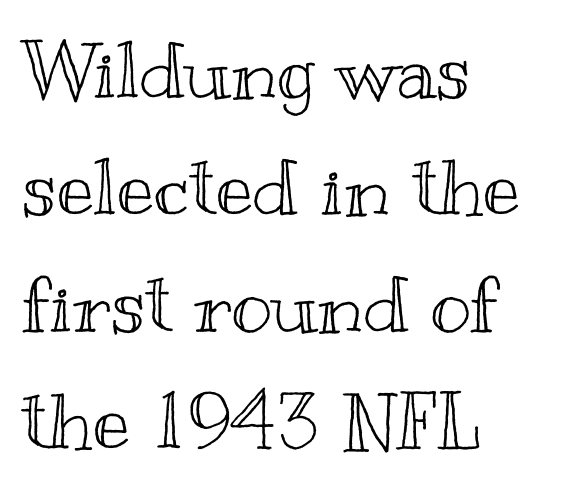
The image shows 78 px wide type, upright; set left-aligned, normal line spacing (1.5x), normal letter spacing, not underlined; a small x-height.
